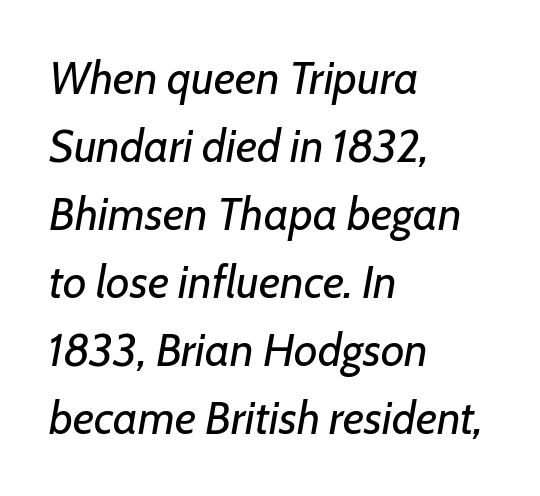
What's the leading like? Ordinary, nothing unusual. The letters advance in unequal steps, a hallmark of proportional type. Letter spacing: default. Emphasis-style slanted type is in use. The text block is weighted toward the left margin, trailing off unevenly rightward.
